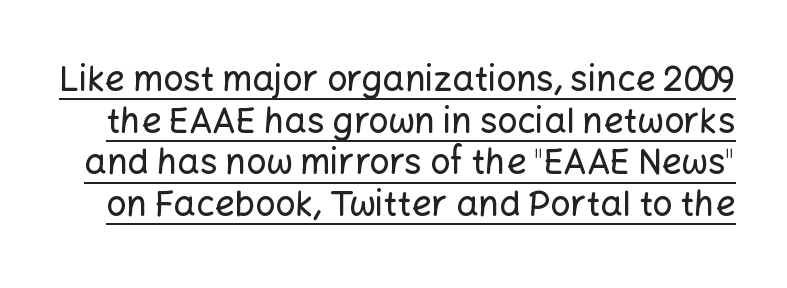
Q: Is the text italic (slanted)? A: No, it is upright.
Q: Is the typeface a serif or a sans-serif typeface? A: Sans-serif.
Q: Is the text underlined? A: Yes.
Q: Is the spacing between letters normal or unusually wide? A: Normal.
Q: Width (condensed, normal, or wide)? A: Normal.
Q: Stroke contrast? A: Low.
Q: x-height? A: Medium.
Q: Monospaced? A: No.
